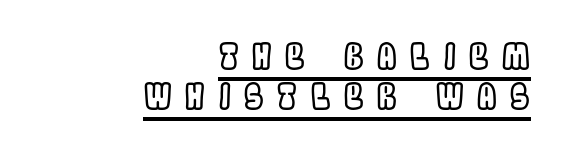
Q: Is the text italic (slanted)? A: No, it is upright.
Q: Is the text underlined? A: Yes.
Q: How is the paragraph aligned? A: Right-aligned.
Q: Is the spacing between letters normal or unusually wide? A: Unusually wide.
Q: Is the spacing between lines tight, normal or loose? A: Tight.
Q: Width (condensed, normal, or wide)? A: Condensed.
Q: x-height? A: Large.
Q: Monospaced? A: No.
